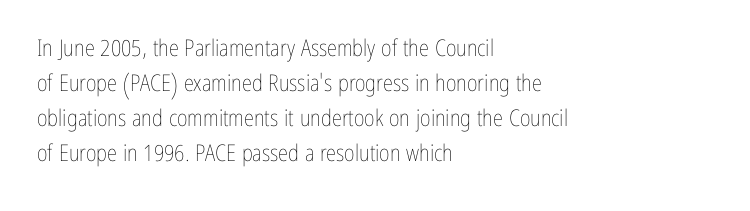
Q: Is the text bold? A: No.
Q: Is the text italic (slanted)? A: No, it is upright.
Q: Is the text underlined? A: No.
Q: How is the paragraph aligned? A: Left-aligned.
Q: Is the spacing between letters normal or unusually wide? A: Normal.
Q: Is the spacing between lines tight, normal or loose? A: Normal.
